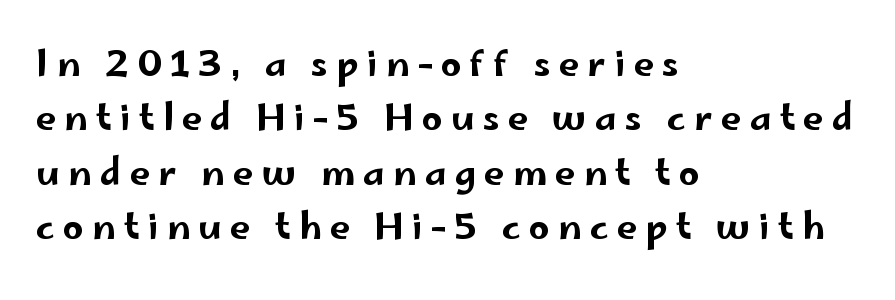
Serif or sans? Sans — the stroke terminals are bare. Caption: multi-line text, flush left, ragged right. Someone cranked the tracking dial way up on this one. These lines were composed using upright roman letters. Decoration check: the copy has no underline.
